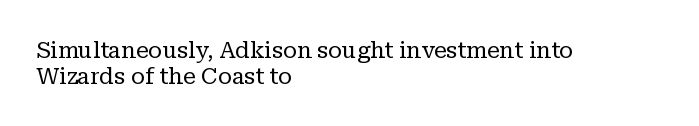
{"italic": "no", "bold": "no", "underline": "no", "align": "left", "line_spacing": "tight", "line_spacing_ratio": 1.13, "letter_spacing": "normal", "letter_spacing_em": 0.0, "glyph_px": 23}
